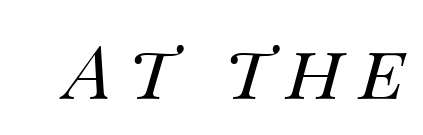
Words float on clear page, feet unadorned. The passage shown leans; its letterforms are oblique. The characters are drawn with everyday or finer stroke widths. What stands out about the letter spacing? Its width — letters are far apart.
